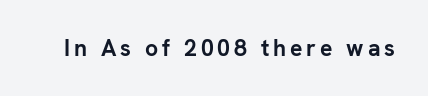
The words here are not underlined. Ascenders rise straight up at ninety degrees. What weight is shown? A full bold with thick strokes.
